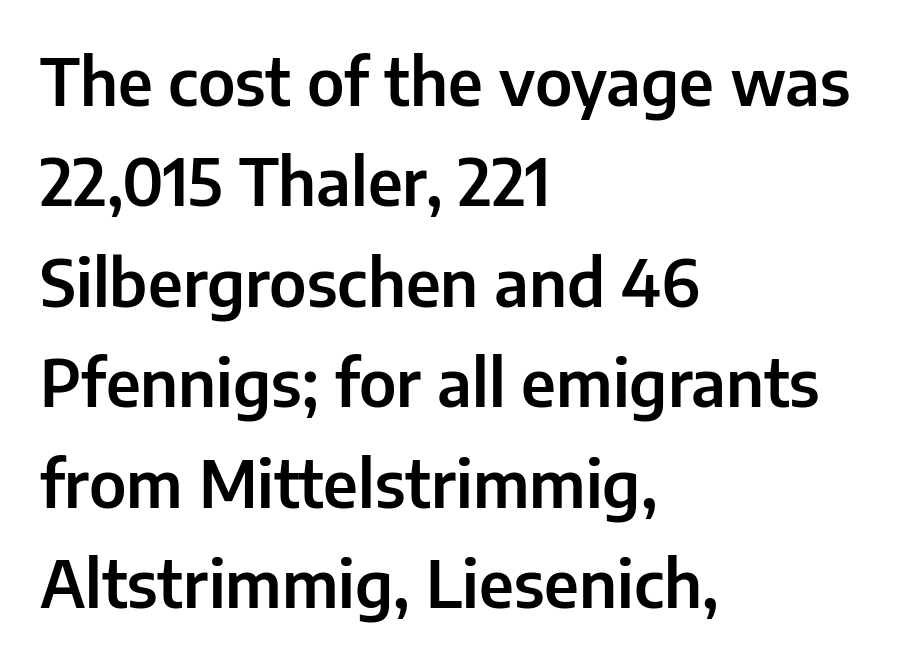
Q: Is the text italic (slanted)? A: No, it is upright.
Q: Is the typeface a serif or a sans-serif typeface? A: Sans-serif.
Q: Is the text underlined? A: No.
Q: How is the paragraph aligned? A: Left-aligned.
Q: Is the spacing between letters normal or unusually wide? A: Normal.
Q: Is the spacing between lines tight, normal or loose? A: Normal.
Q: Width (condensed, normal, or wide)? A: Normal.
Q: Stroke contrast? A: Low.
Q: x-height? A: Medium.
Q: Monospaced? A: No.
